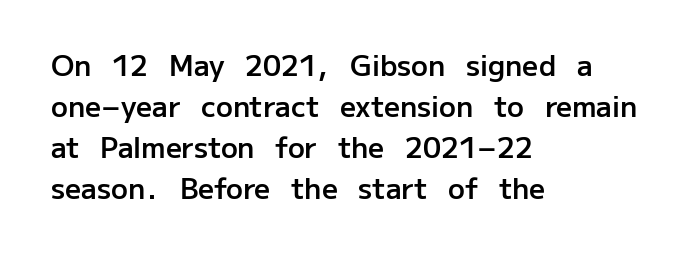
Caption: standard tracking, unaltered. Grotesque or geometric, the face here clearly has no serifs. The letters stand upright; this is a roman face. How heavy is the stroke? Medium-heavy — a semibold, shy of bold. Reading down the column, the eye jumps a familiar distance to each next line. The passage shown is not underscored anywhere.
